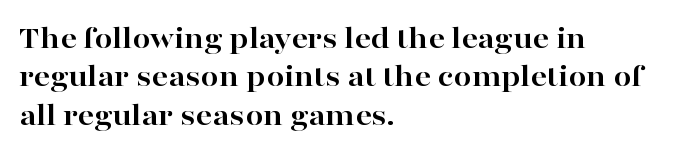
{"serif": "yes", "italic": "no", "bold": "yes", "weight": "bold", "width": "wide", "stroke_contrast": "high", "x_height": "medium", "monospaced": "no", "underline": "no", "align": "left", "line_spacing_ratio": 1.2, "letter_spacing": "normal", "letter_spacing_em": 0.0, "glyph_px": 32}
